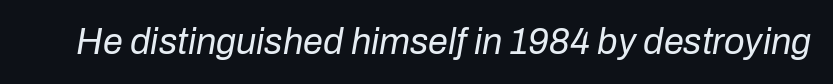
The image shows 36 px regular-weight type, italic (leaning right); set normal letter spacing, not underlined; low stroke contrast and a medium x-height.
